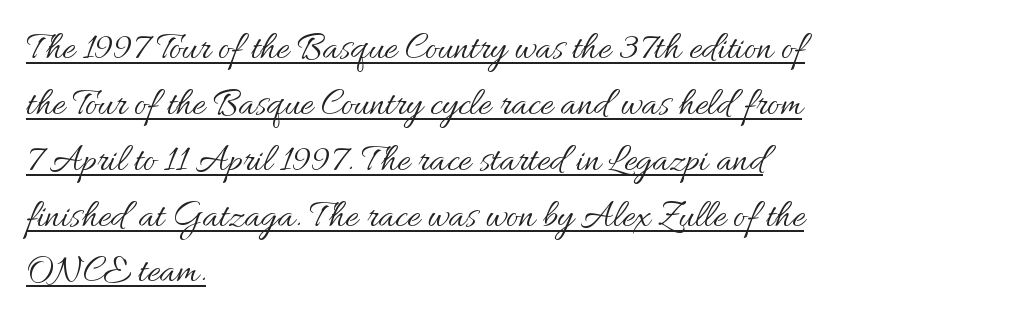
Q: Is the text bold? A: No.
Q: Is the text italic (slanted)? A: Yes.
Q: Is the text underlined? A: Yes.
Q: How is the paragraph aligned? A: Left-aligned.
Q: Is the spacing between letters normal or unusually wide? A: Normal.
Q: Is the spacing between lines tight, normal or loose? A: Normal.
Q: Width (condensed, normal, or wide)? A: Normal.
Q: Stroke contrast? A: Medium.
Q: x-height? A: Small.
Q: Monospaced? A: No.
